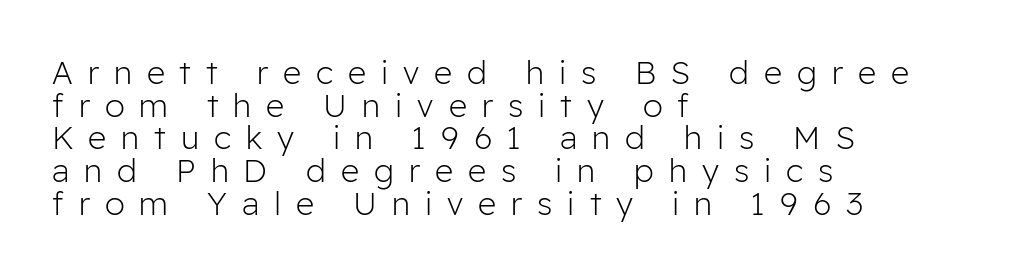
The image shows 32 px light sans-serif type, upright; set left-aligned, tight line spacing (1.02x), unusually wide letter spacing (+0.47 em), not underlined; low stroke contrast and a medium x-height.
